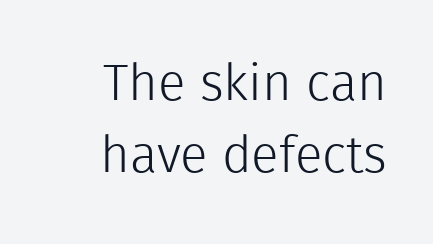
{"serif": "no", "italic": "no", "bold": "no", "weight": "light", "width": "normal", "x_height": "medium", "monospaced": "no", "underline": "no", "align": "right", "line_spacing": "normal", "line_spacing_ratio": 1.41, "letter_spacing": "normal", "letter_spacing_em": 0.0, "glyph_px": 51}
